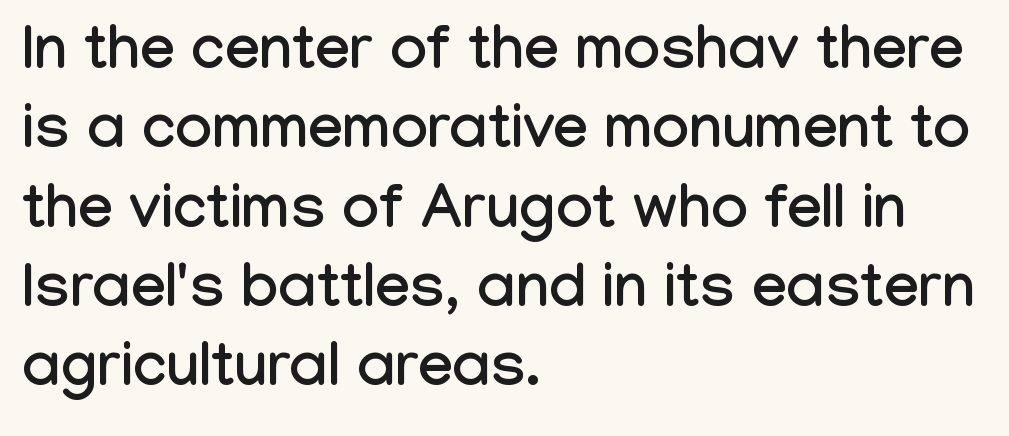
Q: Is the text italic (slanted)? A: No, it is upright.
Q: Is the typeface a serif or a sans-serif typeface? A: Sans-serif.
Q: Is the text underlined? A: No.
Q: How is the paragraph aligned? A: Left-aligned.
Q: Is the spacing between letters normal or unusually wide? A: Normal.
Q: Is the spacing between lines tight, normal or loose? A: Normal.
Q: Width (condensed, normal, or wide)? A: Condensed.
Q: Stroke contrast? A: Low.
Q: x-height? A: Medium.
Q: Monospaced? A: No.
